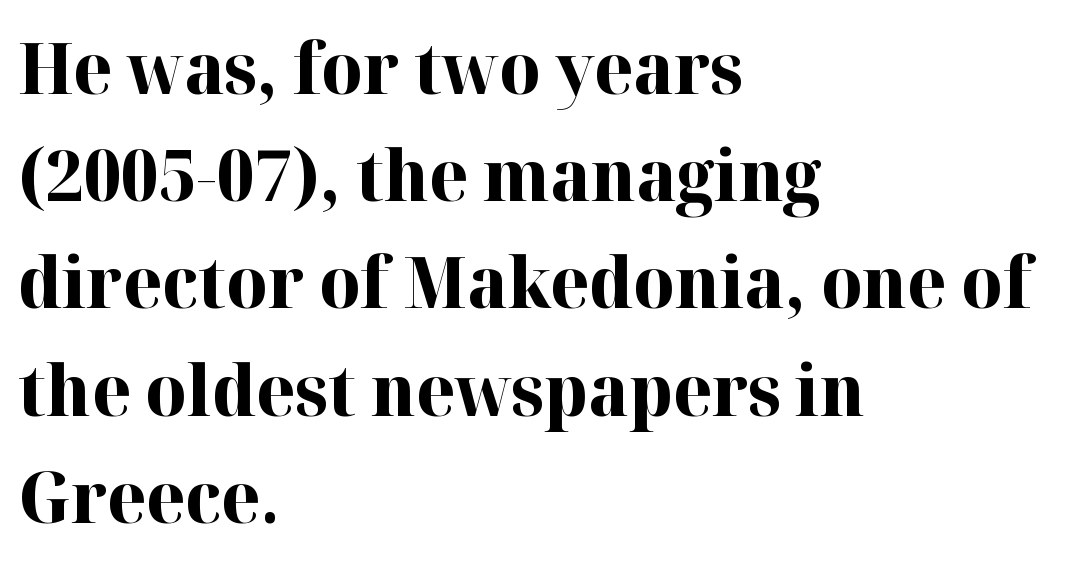
The characters display serif detailing at their extremities. Looks like regular typesetting: each glyph gets only the width it needs. Each word holds together tightly as a unit, with standard inter-letter gaps. Interline gaps are of average width in this sample. One-word summary of the alignment: left. These lines were composed using upright roman letters.
